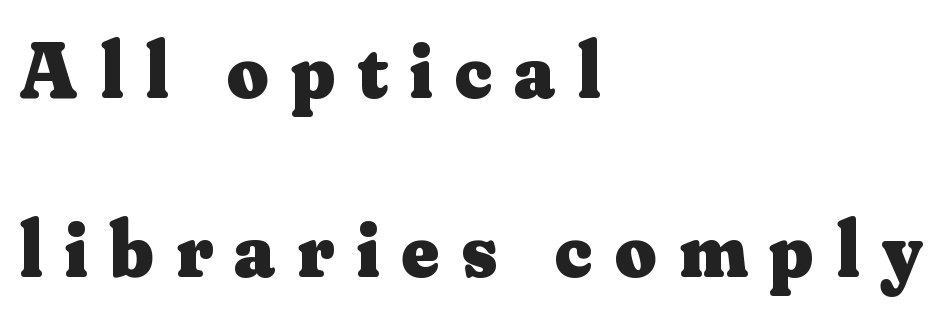
{"serif": "yes", "italic": "no", "bold": "yes", "weight": "heavy", "width": "normal", "stroke_contrast": "medium", "x_height": "small", "monospaced": "no", "underline": "no", "align": "left", "line_spacing": "loose", "line_spacing_ratio": 2.24, "letter_spacing": "wide", "letter_spacing_em": 0.28, "glyph_px": 80}
